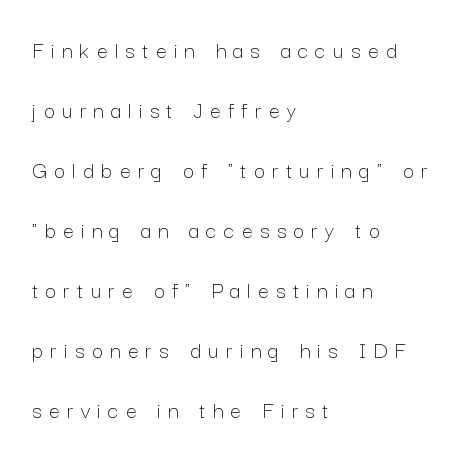
Q: Is the text bold? A: No.
Q: Is the text italic (slanted)? A: No, it is upright.
Q: Is the text underlined? A: No.
Q: How is the paragraph aligned? A: Left-aligned.
Q: Is the spacing between letters normal or unusually wide? A: Unusually wide.
Q: Is the spacing between lines tight, normal or loose? A: Loose.
